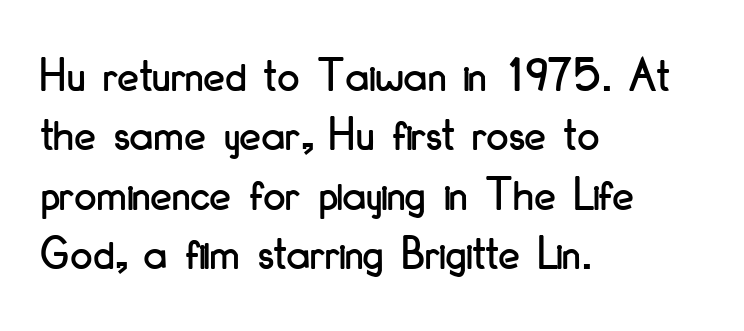
{"serif": "no", "italic": "no", "width": "condensed", "stroke_contrast": "low", "x_height": "small", "monospaced": "no", "underline": "no", "align": "left", "line_spacing_ratio": 1.21, "letter_spacing": "normal", "letter_spacing_em": 0.0, "glyph_px": 49}
